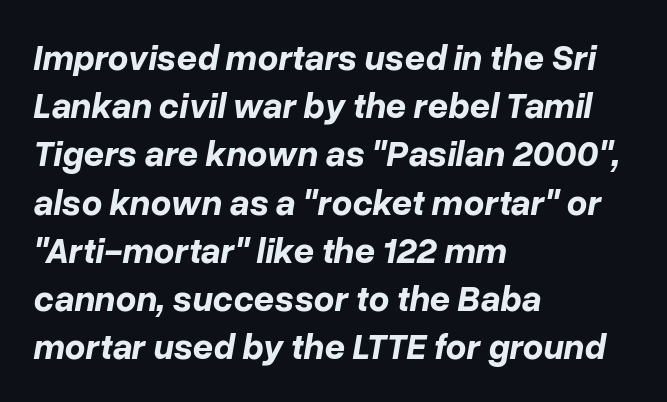
The image shows 36 px bold type, italic (leaning right); set left-aligned, normal line spacing (1.34x), normal letter spacing, not underlined; low stroke contrast and a medium x-height.
